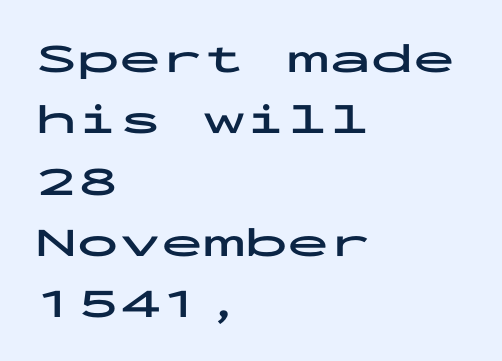
Q: Is the text bold? A: Yes.
Q: Is the text italic (slanted)? A: No, it is upright.
Q: Is the typeface a serif or a sans-serif typeface? A: Sans-serif.
Q: Is the text underlined? A: No.
Q: How is the paragraph aligned? A: Left-aligned.
Q: Is the spacing between letters normal or unusually wide? A: Normal.
Q: Is the spacing between lines tight, normal or loose? A: Normal.
Q: Width (condensed, normal, or wide)? A: Wide.
Q: Stroke contrast? A: Low.
Q: x-height? A: Medium.
Q: Monospaced? A: Yes.
